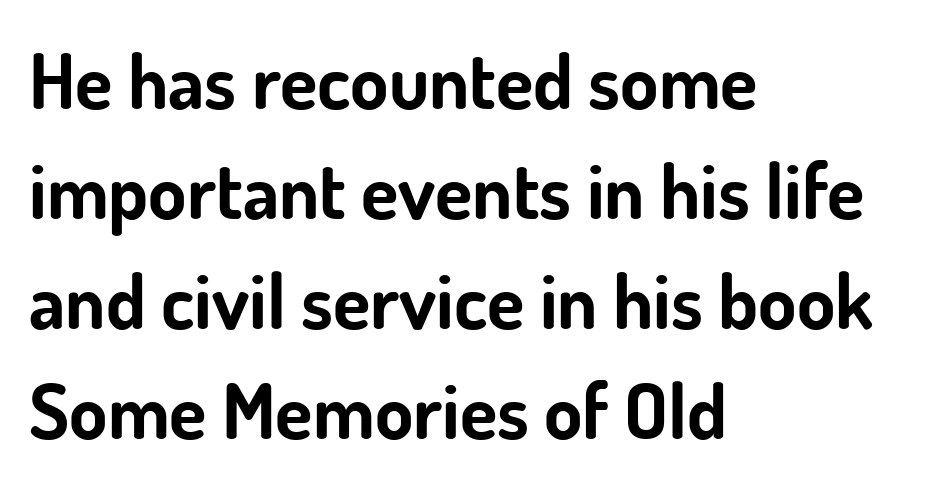
Standard letterfit; no display-style spreading of the glyphs. Every stem runs plumb, perpendicular to the baseline. The glyphs have the mass of a bold cut. Serif or sans? Sans — the stroke terminals are bare. This sample has the flowing, uneven cadence of proportional lettering.
